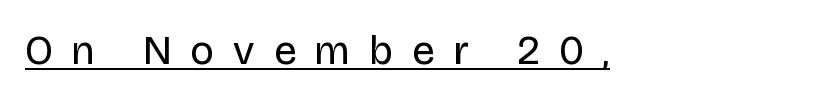
Q: Is the text bold? A: No.
Q: Is the text italic (slanted)? A: No, it is upright.
Q: Is the typeface a serif or a sans-serif typeface? A: Sans-serif.
Q: Is the text underlined? A: Yes.
Q: Is the spacing between letters normal or unusually wide? A: Unusually wide.
Q: Width (condensed, normal, or wide)? A: Normal.
Q: Stroke contrast? A: Low.
Q: x-height? A: Large.
Q: Monospaced? A: No.
